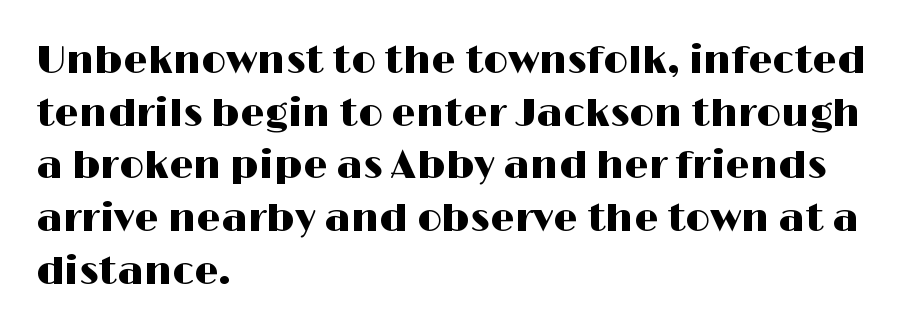
Notice how the passage keeps a crisp vertical edge on the left only. Underline: absent. Glyph-to-glyph distance matches everyday printed text. Line spacing here is normal. A sans-serif font was chosen for this passage.
